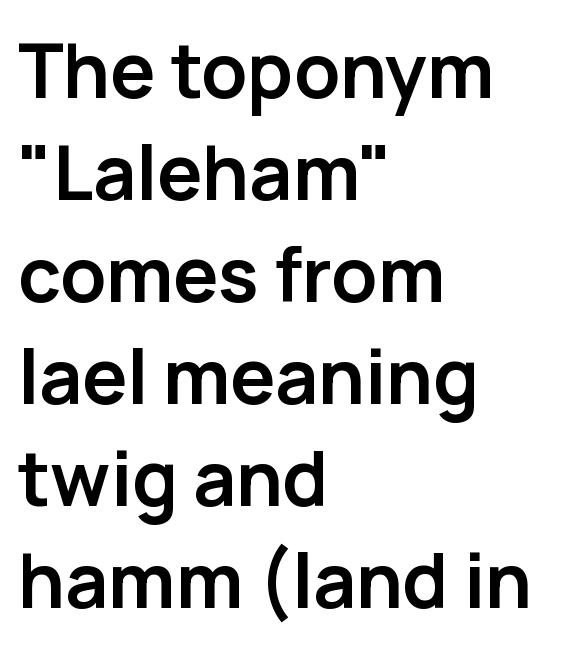
Q: Is the text bold? A: Yes.
Q: Is the text italic (slanted)? A: No, it is upright.
Q: Is the typeface a serif or a sans-serif typeface? A: Sans-serif.
Q: Is the text underlined? A: No.
Q: How is the paragraph aligned? A: Left-aligned.
Q: Is the spacing between letters normal or unusually wide? A: Normal.
Q: Is the spacing between lines tight, normal or loose? A: Normal.
Q: Width (condensed, normal, or wide)? A: Normal.
Q: Stroke contrast? A: Low.
Q: x-height? A: Medium.
Q: Monospaced? A: No.
